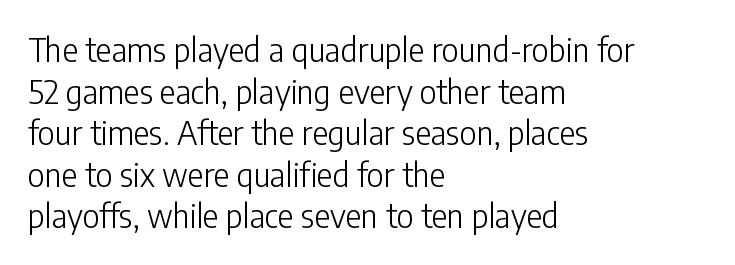
Q: Is the text bold? A: No.
Q: Is the text italic (slanted)? A: No, it is upright.
Q: Is the typeface a serif or a sans-serif typeface? A: Sans-serif.
Q: Is the text underlined? A: No.
Q: How is the paragraph aligned? A: Left-aligned.
Q: Is the spacing between letters normal or unusually wide? A: Normal.
Q: Is the spacing between lines tight, normal or loose? A: Normal.
Q: Width (condensed, normal, or wide)? A: Condensed.
Q: Stroke contrast? A: Low.
Q: x-height? A: Medium.
Q: Monospaced? A: No.
